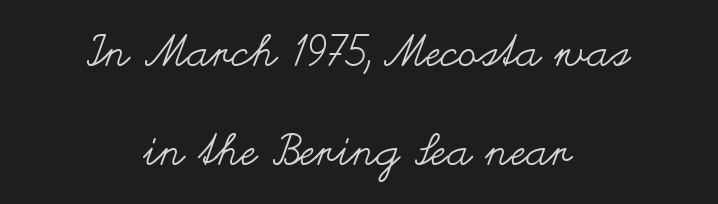
The image shows 44 px regular-weight, wide type; set centered, loose line spacing (2.26x), normal letter spacing, not underlined; medium stroke contrast and a small x-height.
